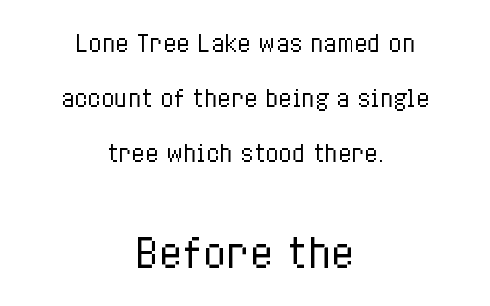
{"italic": "no", "bold": "no", "weight": "regular", "width": "condensed", "stroke_contrast": "low", "x_height": "medium", "monospaced": "no", "underline": "no", "align": "center", "line_spacing": "loose", "line_spacing_ratio": 2.49, "letter_spacing": "normal", "letter_spacing_em": 0.0, "larger_block": "second", "size_ratio": 1.77, "glyph_px": 39}
